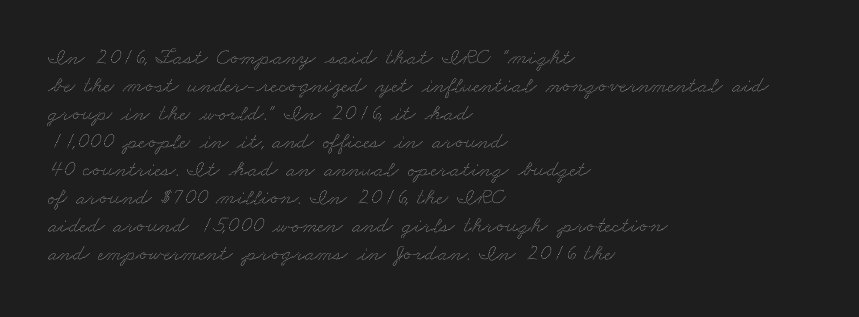
{"underline": "no", "align": "left", "line_spacing_ratio": 1.22, "letter_spacing": "normal", "letter_spacing_em": 0.0, "glyph_px": 23}
